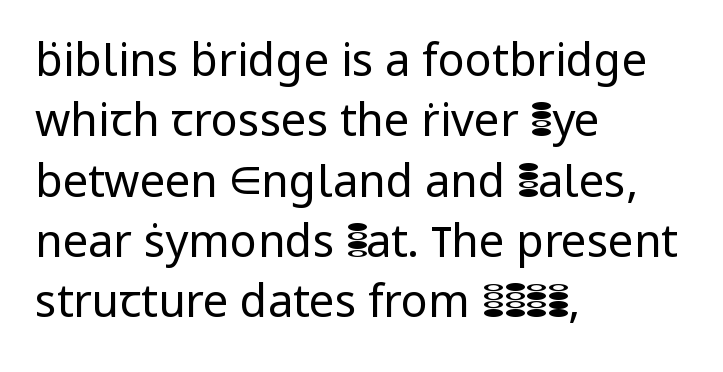
Q: Is the text bold? A: No.
Q: Is the text italic (slanted)? A: No, it is upright.
Q: Is the typeface a serif or a sans-serif typeface? A: Sans-serif.
Q: Is the text underlined? A: No.
Q: How is the paragraph aligned? A: Left-aligned.
Q: Is the spacing between letters normal or unusually wide? A: Normal.
Q: Is the spacing between lines tight, normal or loose? A: Normal.
Q: Width (condensed, normal, or wide)? A: Normal.
Q: Stroke contrast? A: Low.
Q: x-height? A: Medium.
Q: Monospaced? A: No.
